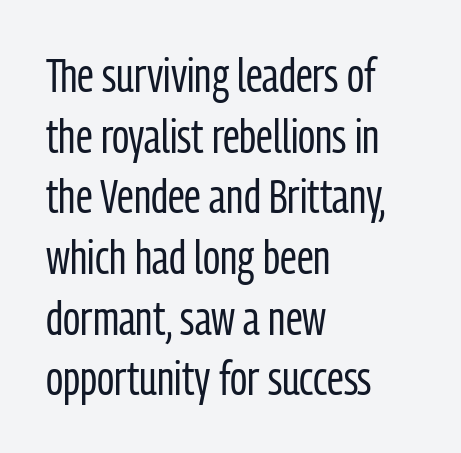
{"serif": "no", "italic": "no", "bold": "no", "weight": "regular", "width": "condensed", "stroke_contrast": "low", "x_height": "medium", "monospaced": "no", "underline": "no", "align": "left", "line_spacing": "normal", "line_spacing_ratio": 1.29, "letter_spacing": "normal", "letter_spacing_em": 0.0, "glyph_px": 47}
